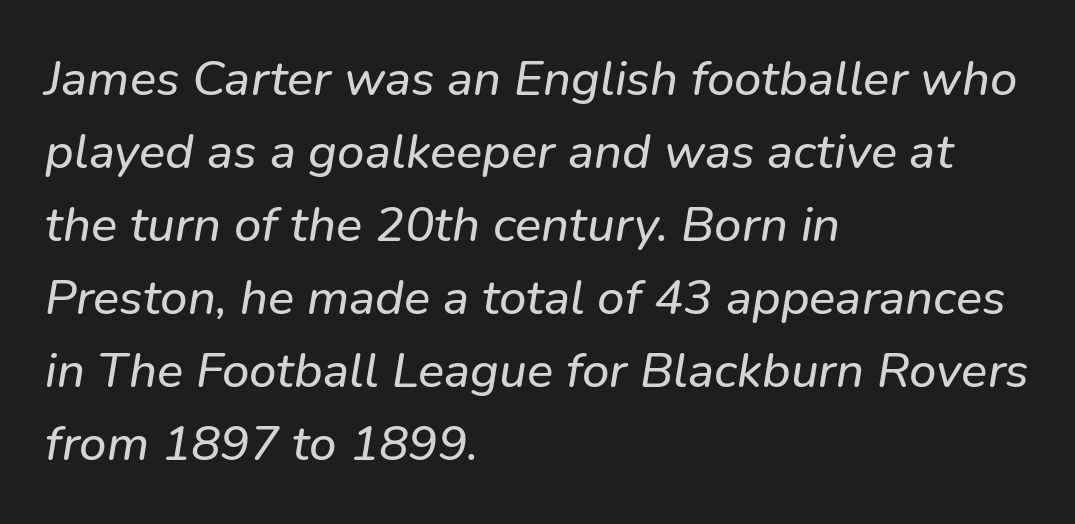
{"italic": "yes", "lean": "right", "slant_degrees": 9, "width": "normal", "stroke_contrast": "low", "x_height": "medium", "monospaced": "no", "underline": "no", "align": "left", "line_spacing": "normal", "line_spacing_ratio": 1.49, "letter_spacing": "normal", "letter_spacing_em": 0.0, "glyph_px": 49}
